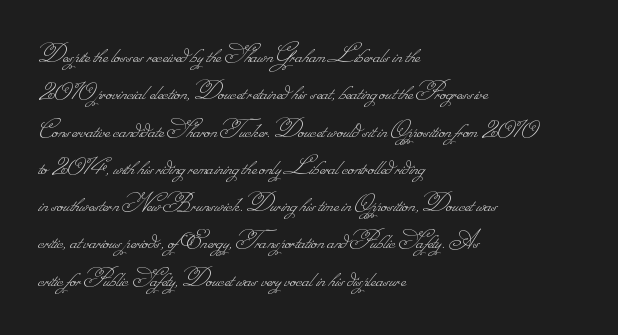
{"bold": "no", "underline": "no", "align": "left", "line_spacing": "normal", "line_spacing_ratio": 1.38, "letter_spacing": "normal", "letter_spacing_em": 0.0, "glyph_px": 27}
